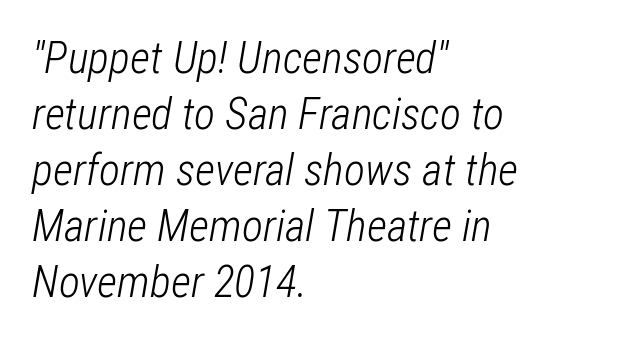
The image shows 44 px light, condensed type, italic (leaning right); set left-aligned, normal line spacing (1.27x), normal letter spacing, not underlined; low stroke contrast and a medium x-height.
